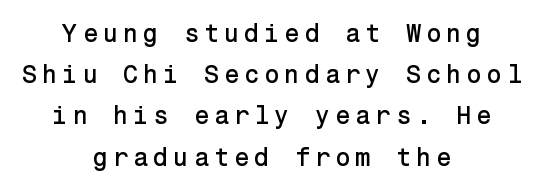
The letters stand upright; this is a roman face. The whitespace from short lines is split evenly between both sides. Check under the words: just untouched page. This sample keeps an unexceptional amount of space between lines.
